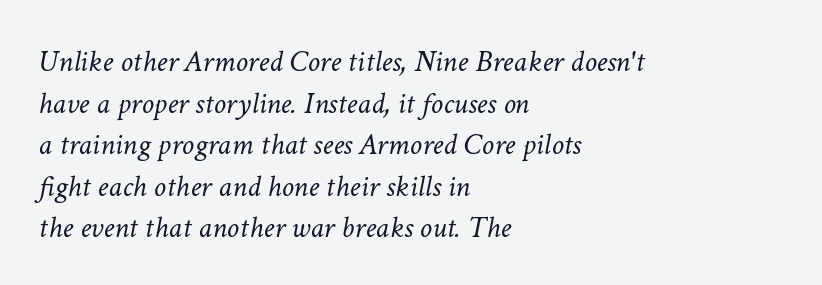
Q: Is the text bold? A: No.
Q: Is the text italic (slanted)? A: Yes, it leans right by about 11 degrees.
Q: Is the text underlined? A: No.
Q: How is the paragraph aligned? A: Left-aligned.
Q: Is the spacing between letters normal or unusually wide? A: Normal.
Q: Is the spacing between lines tight, normal or loose? A: Normal.
Q: Width (condensed, normal, or wide)? A: Normal.
Q: Stroke contrast? A: Low.
Q: x-height? A: Medium.
Q: Monospaced? A: No.
